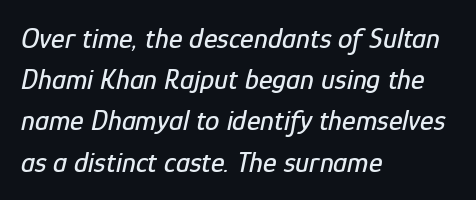
Q: Is the text italic (slanted)? A: Yes, it leans right by about 12 degrees.
Q: Is the text underlined? A: No.
Q: How is the paragraph aligned? A: Left-aligned.
Q: Is the spacing between letters normal or unusually wide? A: Normal.
Q: Is the spacing between lines tight, normal or loose? A: Normal.
Q: Width (condensed, normal, or wide)? A: Condensed.
Q: Stroke contrast? A: Low.
Q: x-height? A: Medium.
Q: Monospaced? A: No.
